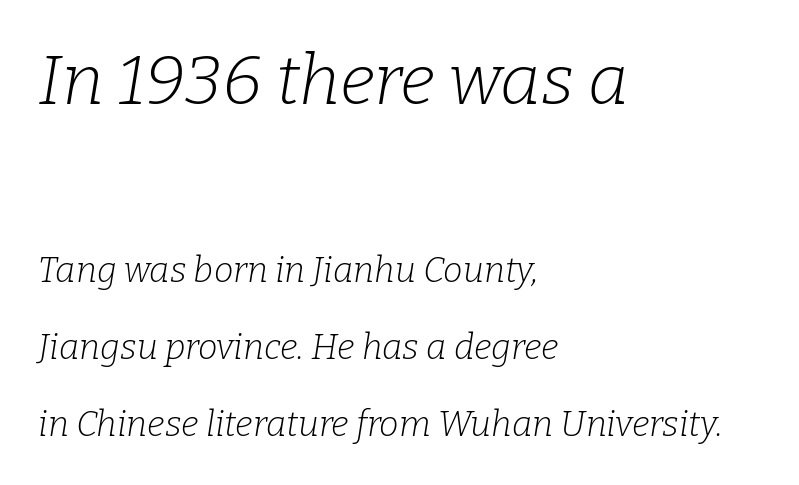
Q: Is the text bold? A: No.
Q: Is the text italic (slanted)? A: Yes, it leans right by about 9 degrees.
Q: Is the typeface a serif or a sans-serif typeface? A: Serif.
Q: Is the text underlined? A: No.
Q: How is the paragraph aligned? A: Left-aligned.
Q: Is the spacing between letters normal or unusually wide? A: Normal.
Q: Is the spacing between lines tight, normal or loose? A: Loose.
Q: Which block of text is set in a larger size, the first (top) or the second (bottom)? A: The first (top) one.
Q: Width (condensed, normal, or wide)? A: Normal.
Q: Stroke contrast? A: Low.
Q: x-height? A: Medium.
Q: Monospaced? A: No.
